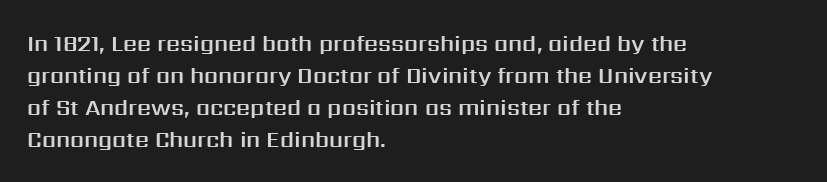
Q: Is the text italic (slanted)? A: No, it is upright.
Q: Is the text underlined? A: No.
Q: How is the paragraph aligned? A: Left-aligned.
Q: Is the spacing between letters normal or unusually wide? A: Normal.
Q: Is the spacing between lines tight, normal or loose? A: Normal.
